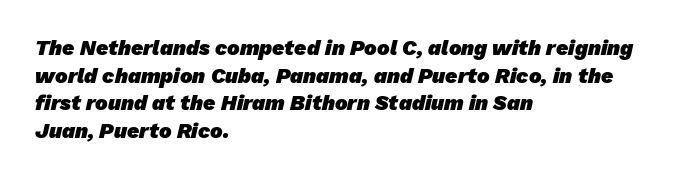
Q: Is the text bold? A: Yes.
Q: Is the text underlined? A: No.
Q: How is the paragraph aligned? A: Left-aligned.
Q: Is the spacing between letters normal or unusually wide? A: Normal.
Q: Is the spacing between lines tight, normal or loose? A: Normal.
